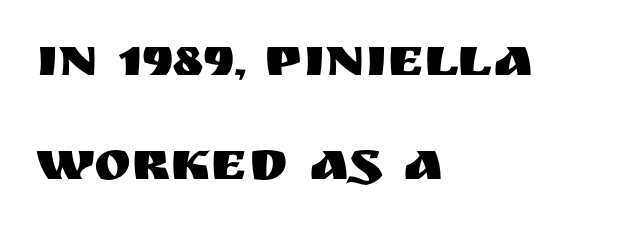
Q: Is the text italic (slanted)? A: No, it is upright.
Q: Is the typeface a serif or a sans-serif typeface? A: Sans-serif.
Q: Is the text underlined? A: No.
Q: How is the paragraph aligned? A: Left-aligned.
Q: Is the spacing between letters normal or unusually wide? A: Normal.
Q: Width (condensed, normal, or wide)? A: Normal.
Q: Stroke contrast? A: Medium.
Q: x-height? A: Large.
Q: Monospaced? A: No.
